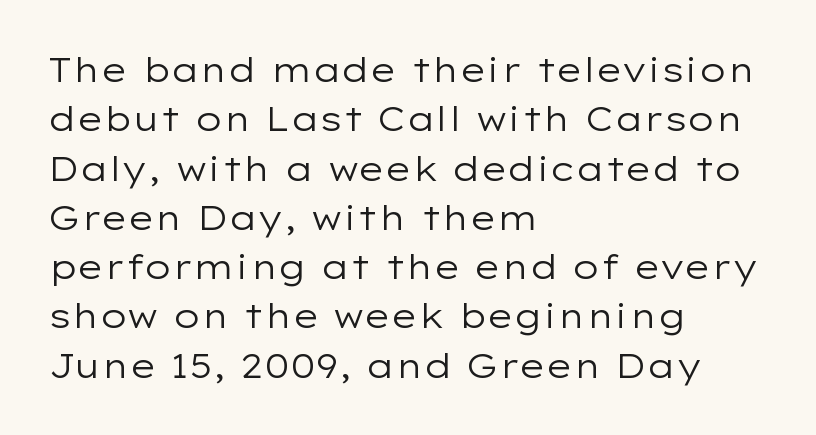
The image shows 34 px regular-weight, wide sans-serif type, upright; set left-aligned, normal line spacing (1.45x), normal letter spacing, not underlined; low stroke contrast and a medium x-height.
